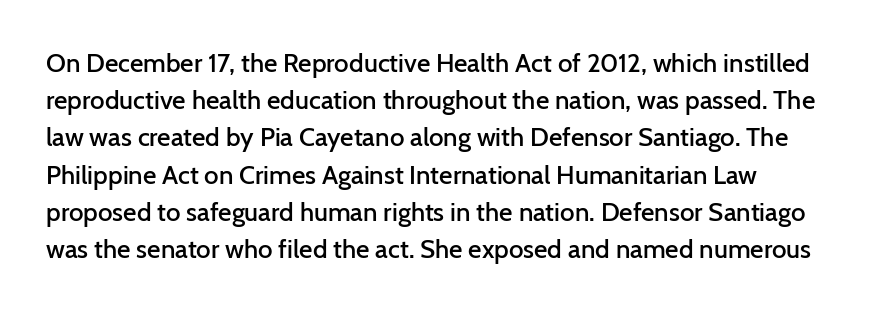
{"italic": "no", "bold": "semi", "underline": "no", "align": "left", "line_spacing": "normal", "line_spacing_ratio": 1.43, "letter_spacing": "normal", "letter_spacing_em": 0.0, "glyph_px": 26}
